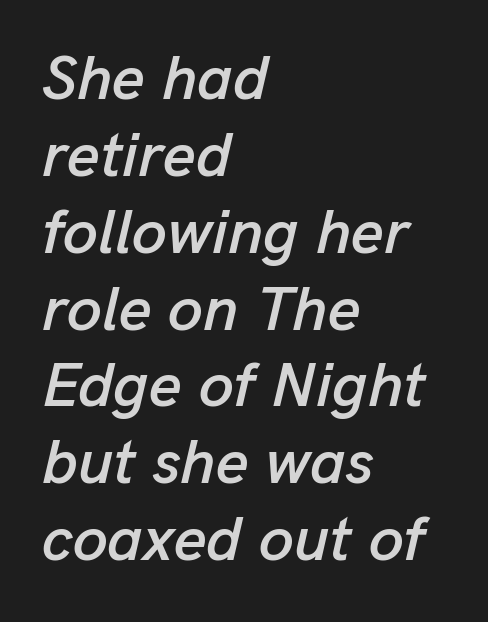
Words float on clear page, feet unadorned. A typesetter would call this proportional, since set widths differ per character. The ragged edge is on the right, which tells us the setting is flush left. Emphasis-style slanted type is in use. Tracking here is standard; glyphs follow each other at the usual distance.
